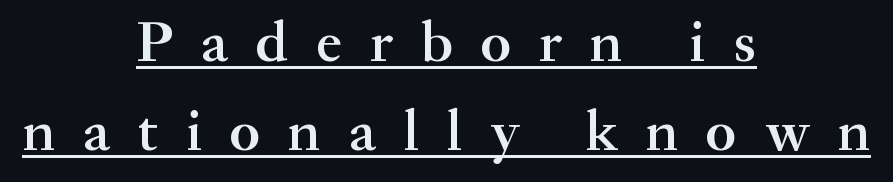
A semibold gives these letters moderate extra thickness, short of bold. The specimen includes a rule beneath the text block's lines. Compared with typical body copy, the letter spacing here is much looser. Line spacing here is normal. The rag falls on both sides of this text block equally.
